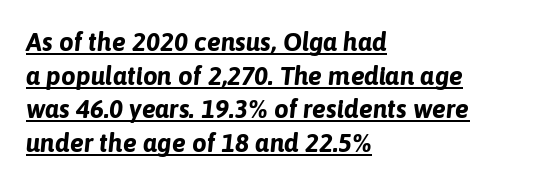
Q: Is the text bold? A: Yes.
Q: Is the text italic (slanted)? A: Yes, it leans right by about 6 degrees.
Q: Is the text underlined? A: Yes.
Q: How is the paragraph aligned? A: Left-aligned.
Q: Is the spacing between letters normal or unusually wide? A: Normal.
Q: Is the spacing between lines tight, normal or loose? A: Normal.
